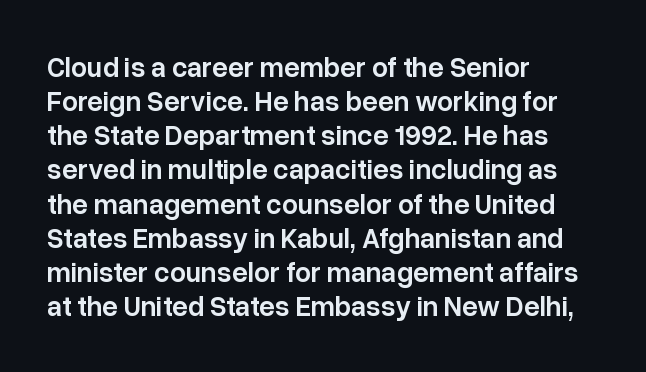
{"serif": "no", "italic": "no", "bold": "semi", "weight": "semibold", "width": "normal", "stroke_contrast": "low", "x_height": "medium", "monospaced": "no", "underline": "no", "align": "left", "line_spacing_ratio": 1.22, "letter_spacing": "normal", "letter_spacing_em": 0.0, "glyph_px": 28}
